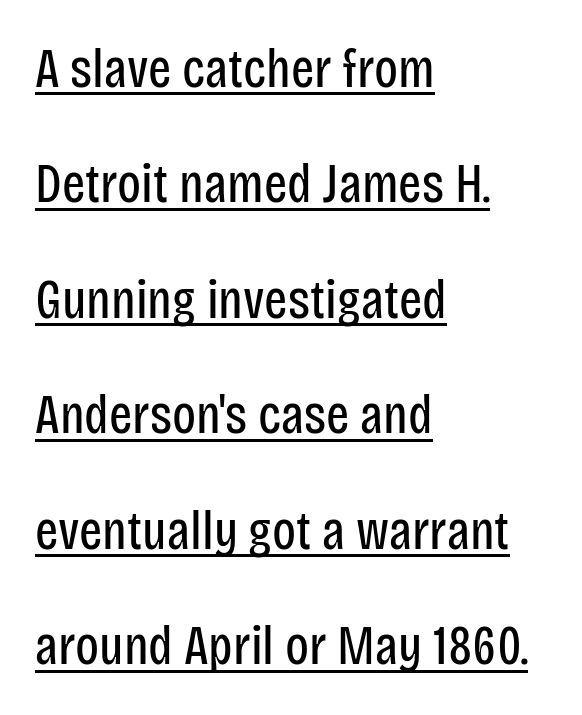
Summary of weight: not heavy and not bold. The ragged edge is on the right, which tells us the setting is flush left. The rendering uses natural spacing where letterforms have individual widths. Tracking value appears to be zero — textbook default spacing. A great deal of white space separates one row of letters from the next. Nope, not italic — everything's standing straight.
